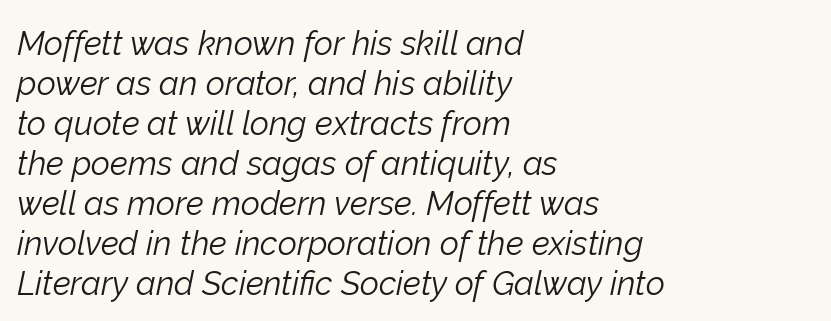
The image shows 33 px light type, italic (leaning right); set left-aligned, line spacing 1.21x, normal letter spacing, not underlined; low stroke contrast and a medium x-height.
